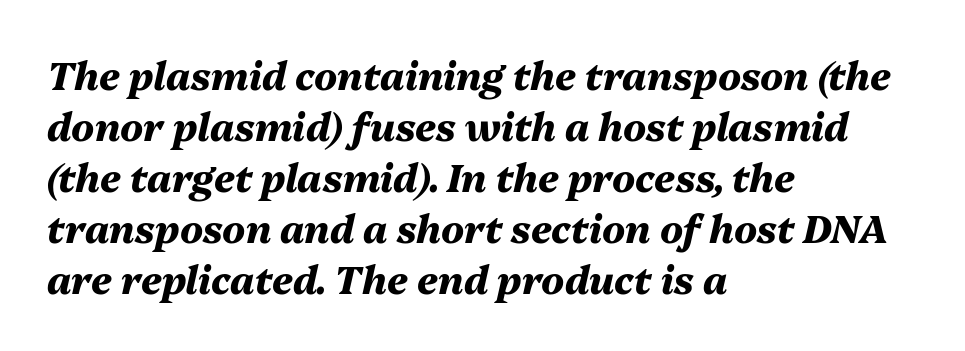
{"italic": "yes", "lean": "right", "slant_degrees": 13, "bold": "yes", "weight": "heavy", "width": "normal", "stroke_contrast": "medium", "x_height": "medium", "monospaced": "no", "underline": "no", "align": "left", "line_spacing": "normal", "line_spacing_ratio": 1.34, "letter_spacing": "normal", "letter_spacing_em": 0.0, "glyph_px": 38}
